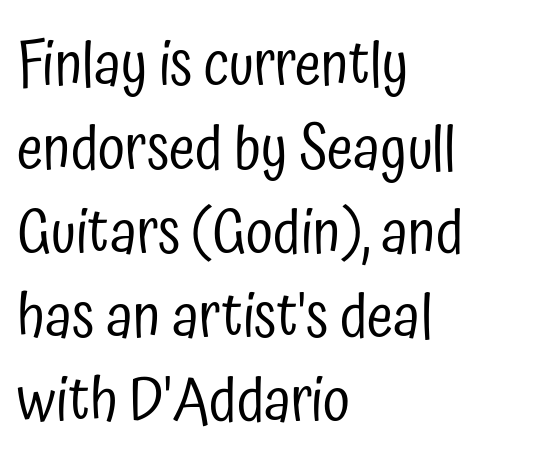
Q: Is the text bold? A: No.
Q: Is the text italic (slanted)? A: No, it is upright.
Q: Is the typeface a serif or a sans-serif typeface? A: Sans-serif.
Q: Is the text underlined? A: No.
Q: How is the paragraph aligned? A: Left-aligned.
Q: Is the spacing between letters normal or unusually wide? A: Normal.
Q: Is the spacing between lines tight, normal or loose? A: Normal.
Q: Width (condensed, normal, or wide)? A: Condensed.
Q: Stroke contrast? A: Low.
Q: x-height? A: Medium.
Q: Monospaced? A: No.
